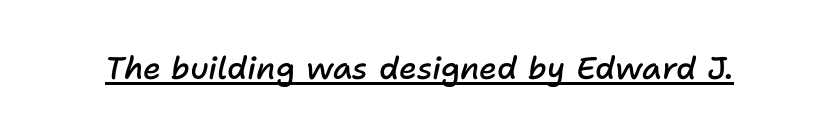
Q: Is the text bold? A: Semi-bold.
Q: Is the text italic (slanted)? A: Yes, it leans right by about 11 degrees.
Q: Is the text underlined? A: Yes.
Q: Is the spacing between letters normal or unusually wide? A: Normal.
Q: Width (condensed, normal, or wide)? A: Normal.
Q: Stroke contrast? A: Low.
Q: x-height? A: Medium.
Q: Monospaced? A: No.
